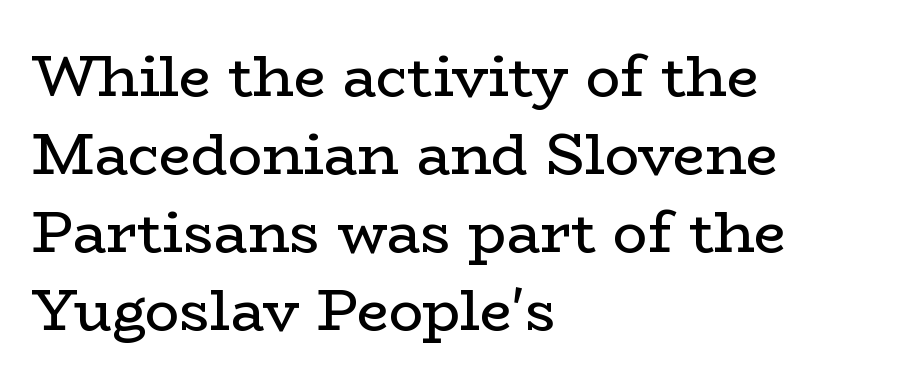
The image shows 57 px regular-weight, wide serif type, upright; set left-aligned, normal line spacing (1.37x), normal letter spacing, not underlined; low stroke contrast and a medium x-height.
